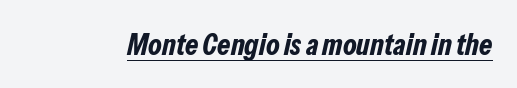
The image shows 30 px bold, condensed type, italic (leaning right); set normal letter spacing, underlined; low stroke contrast and a medium x-height.
